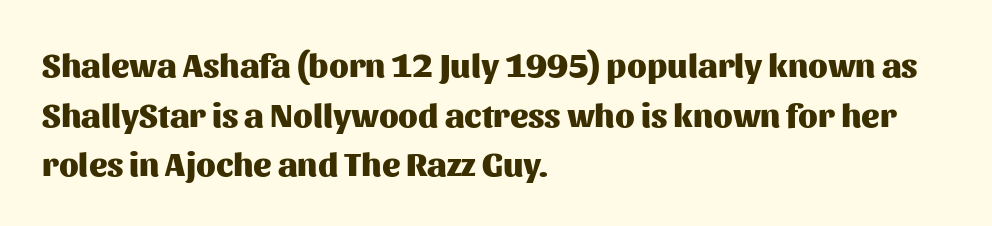
{"serif": "no", "italic": "no", "bold": "yes", "weight": "heavy", "width": "normal", "stroke_contrast": "medium", "x_height": "medium", "monospaced": "no", "underline": "no", "align": "left", "line_spacing": "normal", "line_spacing_ratio": 1.46, "letter_spacing": "normal", "letter_spacing_em": 0.0, "glyph_px": 34}
